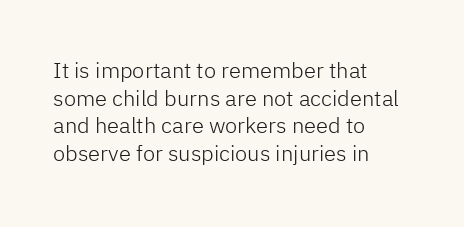
{"italic": "no", "bold": "no", "underline": "no", "align": "left", "line_spacing": "normal", "line_spacing_ratio": 1.26, "letter_spacing": "normal", "letter_spacing_em": 0.0, "glyph_px": 22}
